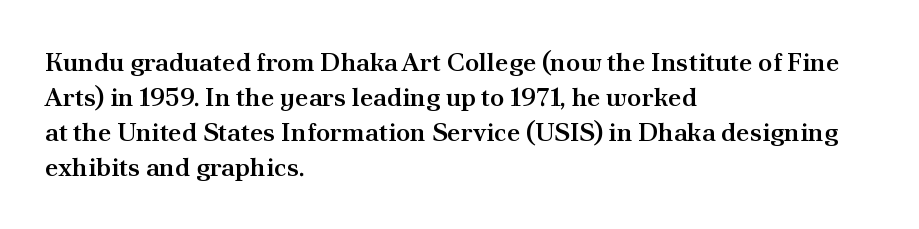
These words are printed semibold, heavier than regular yet not bold. If you measured baseline to baseline, you'd find a middling distance. Upright lettering throughout. Plain, unruled lines of type. Characters follow at the spacing the type designer built in. The lines in this sample share a left origin and differ only in where they stop.
